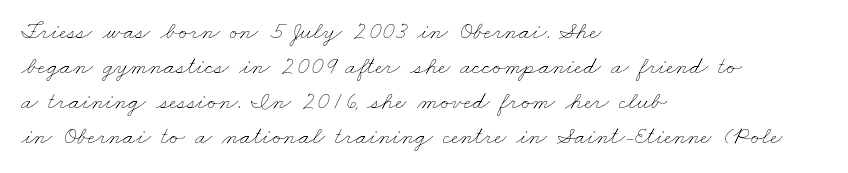
Q: Is the text bold? A: No.
Q: Is the text underlined? A: No.
Q: How is the paragraph aligned? A: Left-aligned.
Q: Is the spacing between letters normal or unusually wide? A: Normal.
Q: Is the spacing between lines tight, normal or loose? A: Normal.
